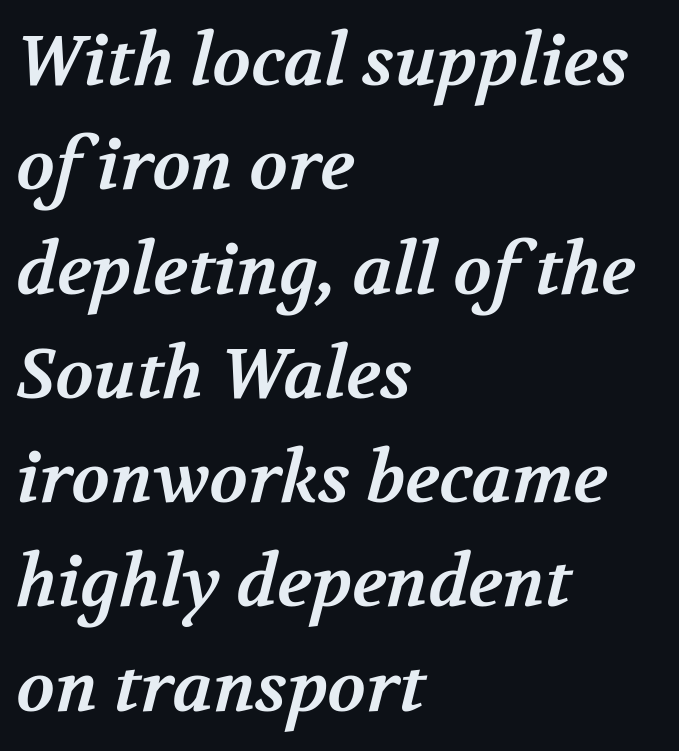
The image shows 70 px bold serif type; set left-aligned, normal line spacing (1.49x), normal letter spacing, not underlined; medium stroke contrast and a medium x-height.
